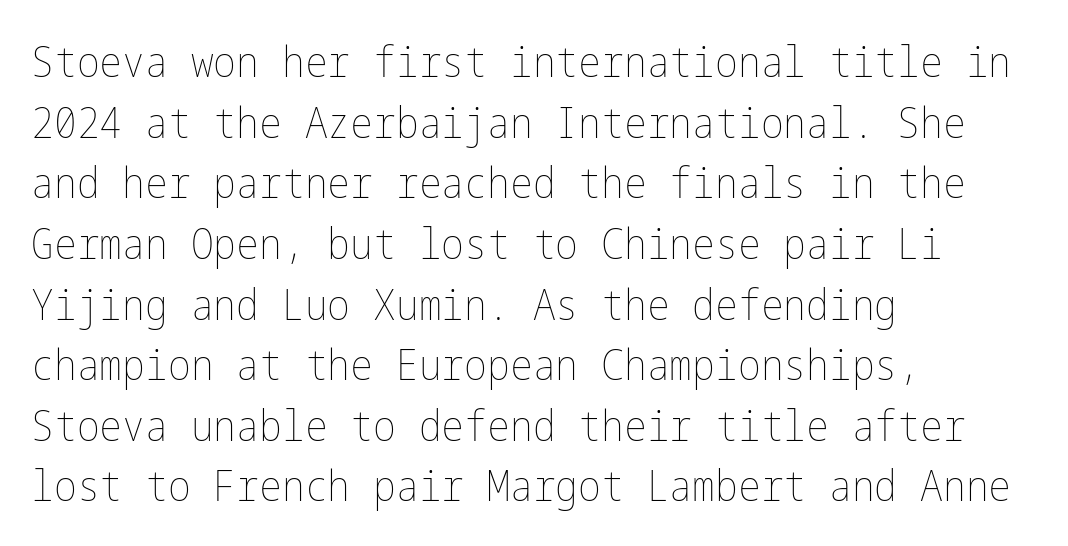
Q: Is the text bold? A: No.
Q: Is the text italic (slanted)? A: No, it is upright.
Q: Is the text underlined? A: No.
Q: How is the paragraph aligned? A: Left-aligned.
Q: Is the spacing between letters normal or unusually wide? A: Normal.
Q: Is the spacing between lines tight, normal or loose? A: Normal.
Q: Width (condensed, normal, or wide)? A: Condensed.
Q: Stroke contrast? A: Low.
Q: x-height? A: Medium.
